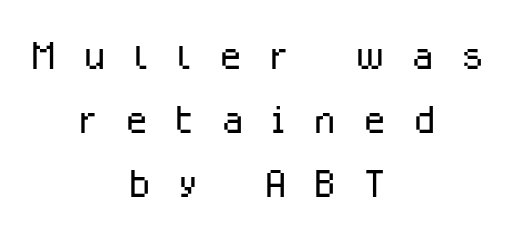
Proportional: the letters do not fall into vertical columns. The type family on display is of the sans-serif kind. This is roman type, the default non-slanted kind. Descender tails drop into unmarked territory. The strokes carry an ordinary text weight at most. The tracking jumps out immediately: characters are airy and widely separated.
